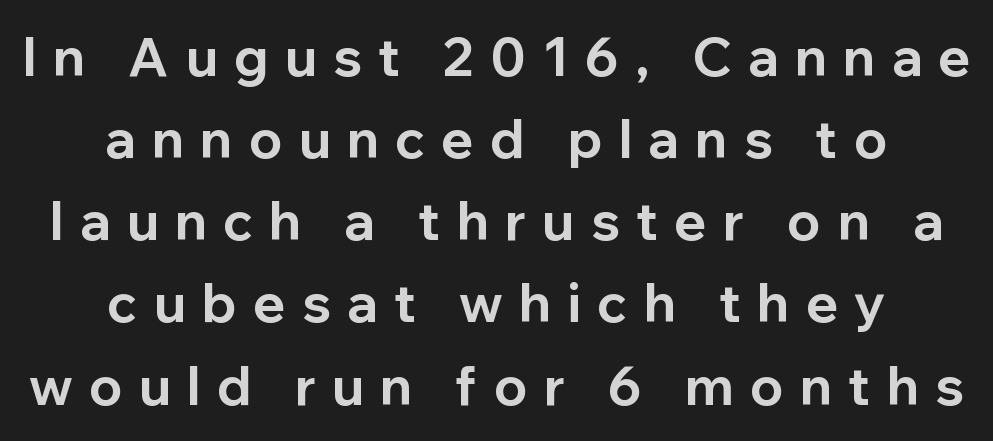
Q: Is the text bold? A: Yes.
Q: Is the text italic (slanted)? A: No, it is upright.
Q: Is the typeface a serif or a sans-serif typeface? A: Sans-serif.
Q: Is the text underlined? A: No.
Q: How is the paragraph aligned? A: Centered.
Q: Is the spacing between letters normal or unusually wide? A: Unusually wide.
Q: Is the spacing between lines tight, normal or loose? A: Normal.
Q: Width (condensed, normal, or wide)? A: Normal.
Q: Stroke contrast? A: Low.
Q: x-height? A: Medium.
Q: Monospaced? A: No.
